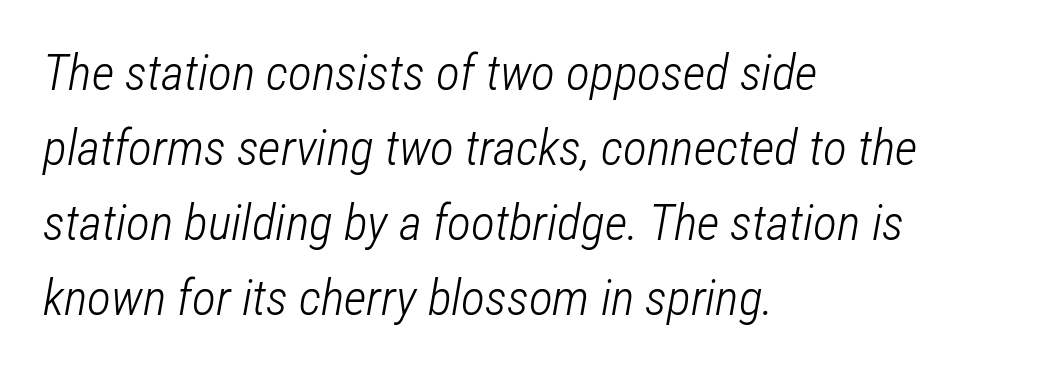
The type is set solid horizontally, with unmodified tracking. Normally led — the rows are evenly, conventionally spaced. These lines were composed using italics. Weight class: somewhere from thin through regular. Check under the words: just untouched page. A student would call this left alignment; a typographer would say flush left, rag right.
